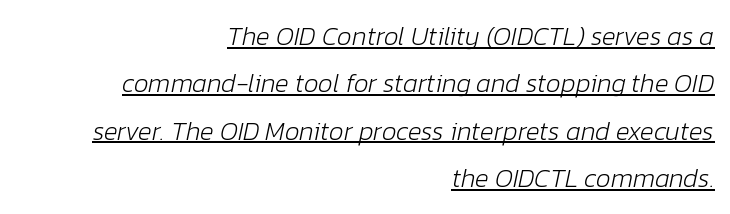
Between one letter and the next there's only the usual sliver of space. The paragraph has a hard right edge and a soft left edge. Slanted lettering throughout. The typeface has the unassuming heft of standard copy or less.
